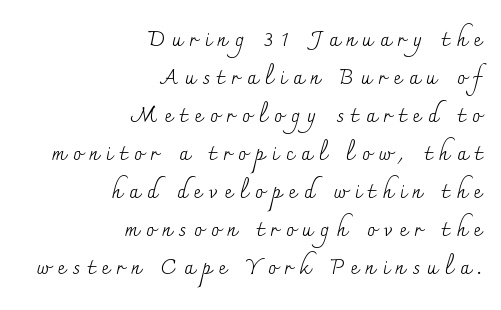
The image shows 21 px text type; set right-aligned, line spacing 1.81x, unusually wide letter spacing (+0.34 em), not underlined.
